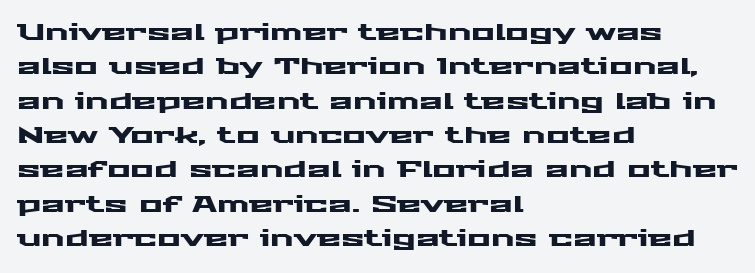
Q: Is the text italic (slanted)? A: No, it is upright.
Q: Is the text underlined? A: No.
Q: How is the paragraph aligned? A: Left-aligned.
Q: Is the spacing between letters normal or unusually wide? A: Normal.
Q: Is the spacing between lines tight, normal or loose? A: Normal.
